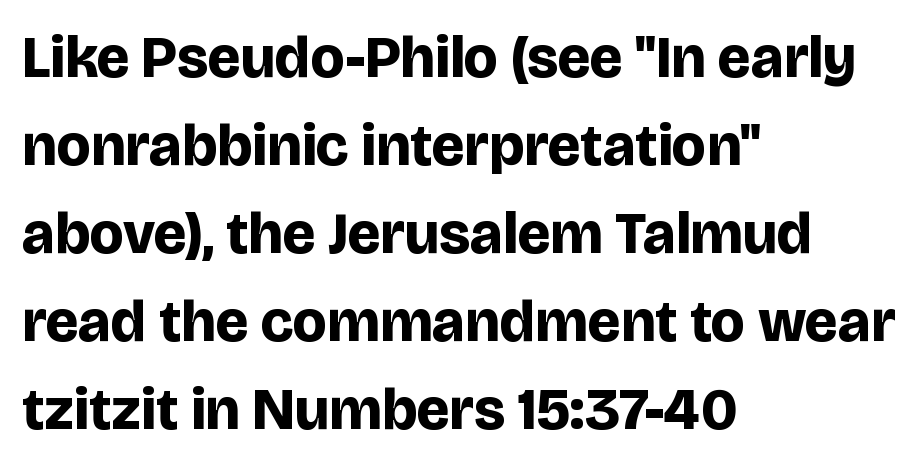
{"serif": "no", "italic": "no", "bold": "yes", "weight": "bold", "width": "normal", "stroke_contrast": "low", "x_height": "large", "monospaced": "no", "underline": "no", "align": "left", "line_spacing": "normal", "line_spacing_ratio": 1.49, "letter_spacing": "normal", "letter_spacing_em": 0.0, "glyph_px": 59}
